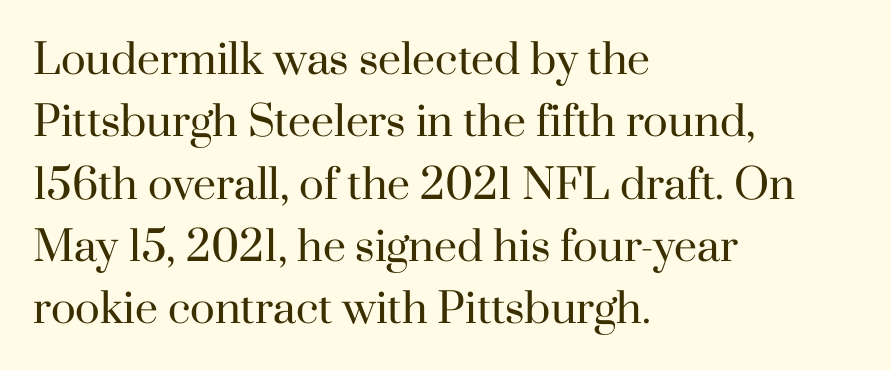
The rendering shows small feet on the letterforms — a serif design. The rendering uses a moderate line-height, typical for paragraphs. Is the type heavy? It reads as light-to-regular instead. Nobody touched the tracking dial on this one.
